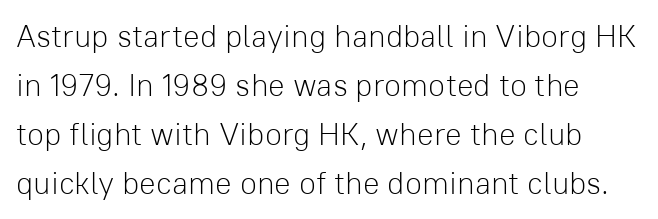
The image shows 31 px light sans-serif type, upright; set normal line spacing (1.58x), normal letter spacing, not underlined; low stroke contrast and a medium x-height.
